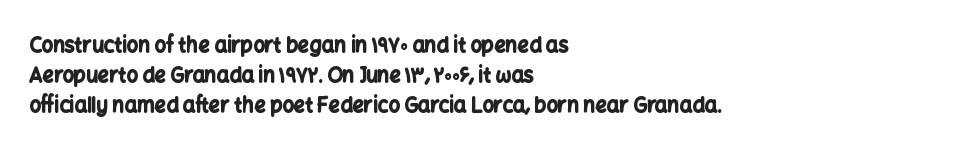
Q: Is the text bold? A: Yes.
Q: Is the text italic (slanted)? A: No, it is upright.
Q: Is the text underlined? A: No.
Q: How is the paragraph aligned? A: Left-aligned.
Q: Is the spacing between letters normal or unusually wide? A: Normal.
Q: Is the spacing between lines tight, normal or loose? A: Normal.
